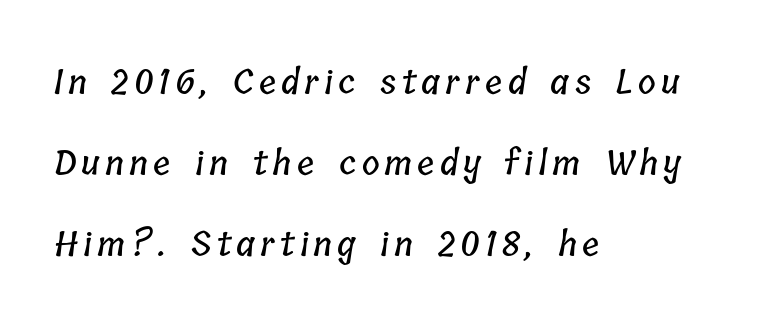
The image shows 34 px condensed type; set left-aligned, loose line spacing (2.38x), not underlined; low stroke contrast and a medium x-height.
